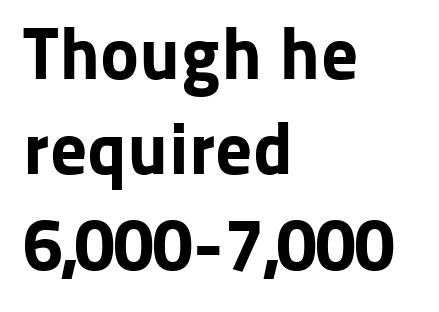
The characters display no serif detailing; their extremities are plain. Letters rest on an invisible, unmarked baseline. Reading down the block, your eye returns to a fixed left position each line. Students, this is bold: see how much ink each stroke carries. Italic: no, the glyphs are upright roman. The block of text has a typical density, with ordinary space between rows.
